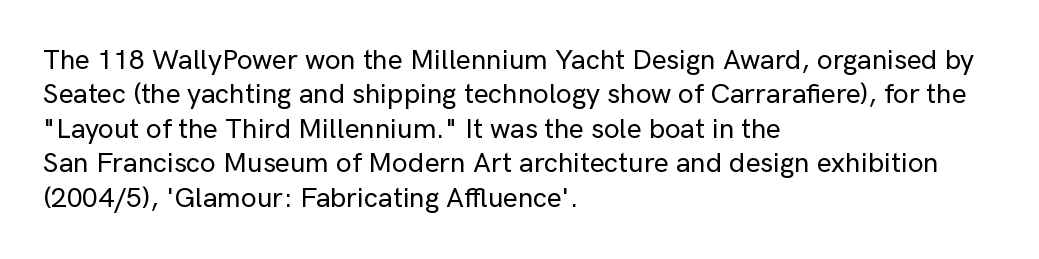
Q: Is the text italic (slanted)? A: No, it is upright.
Q: Is the typeface a serif or a sans-serif typeface? A: Sans-serif.
Q: Is the text underlined? A: No.
Q: How is the paragraph aligned? A: Left-aligned.
Q: Is the spacing between letters normal or unusually wide? A: Normal.
Q: Width (condensed, normal, or wide)? A: Normal.
Q: Stroke contrast? A: Low.
Q: x-height? A: Medium.
Q: Monospaced? A: No.
